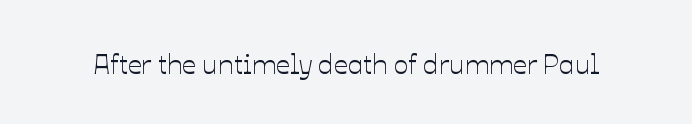
Q: Is the text italic (slanted)? A: No, it is upright.
Q: Is the text underlined? A: No.
Q: Is the spacing between letters normal or unusually wide? A: Normal.
Q: Width (condensed, normal, or wide)? A: Normal.
Q: Stroke contrast? A: Low.
Q: x-height? A: Medium.
Q: Monospaced? A: No.
